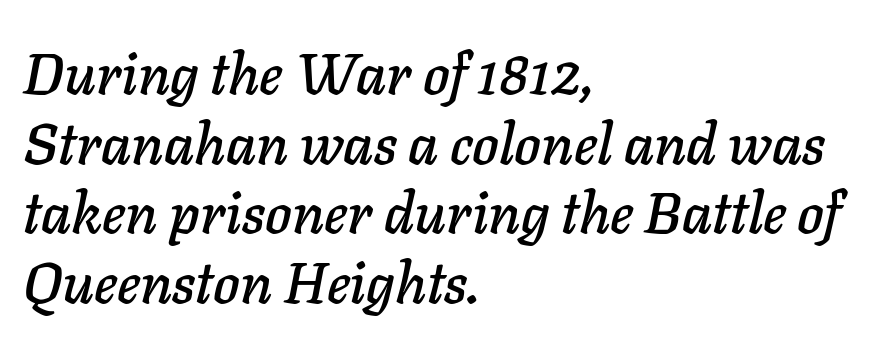
The image shows 57 px text type, italic (leaning right); set left-aligned, line spacing 1.22x, normal letter spacing, not underlined; low stroke contrast and a medium x-height.
